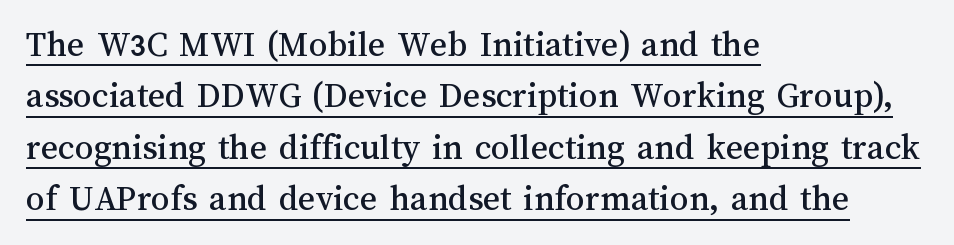
Q: Is the text italic (slanted)? A: No, it is upright.
Q: Is the text underlined? A: Yes.
Q: How is the paragraph aligned? A: Left-aligned.
Q: Is the spacing between letters normal or unusually wide? A: Normal.
Q: Is the spacing between lines tight, normal or loose? A: Normal.
Q: Width (condensed, normal, or wide)? A: Normal.
Q: Stroke contrast? A: Medium.
Q: x-height? A: Medium.
Q: Monospaced? A: No.
